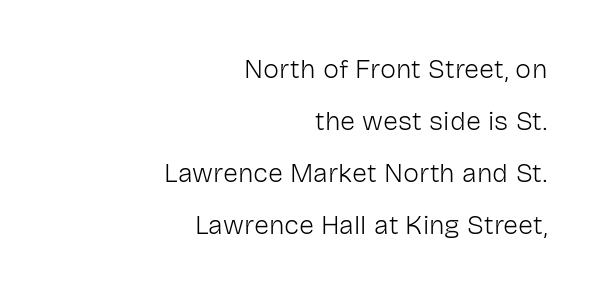
The image shows 27 px text type, upright; set right-aligned, loose line spacing (1.92x), normal letter spacing, not underlined.
